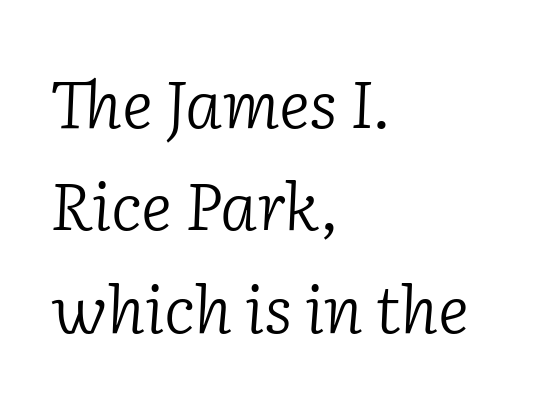
The image shows 66 px light serif type, italic (leaning right); set left-aligned, normal line spacing (1.55x), normal letter spacing, not underlined; low stroke contrast and a medium x-height.
